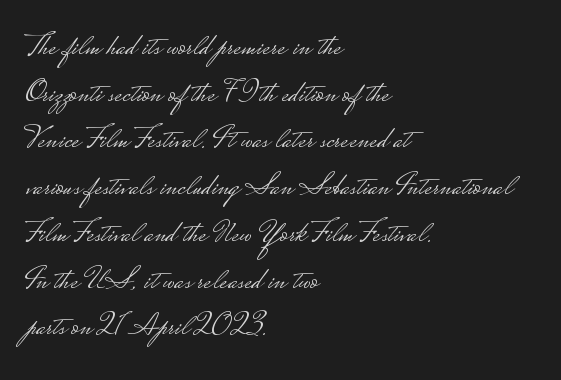
The image shows 32 px light, wide sans-serif type; set left-aligned, normal line spacing (1.46x), normal letter spacing, not underlined; low stroke contrast.
